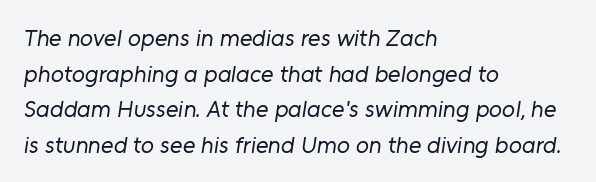
Q: Is the text bold? A: No.
Q: Is the text underlined? A: No.
Q: How is the paragraph aligned? A: Left-aligned.
Q: Is the spacing between letters normal or unusually wide? A: Normal.
Q: Is the spacing between lines tight, normal or loose? A: Normal.
